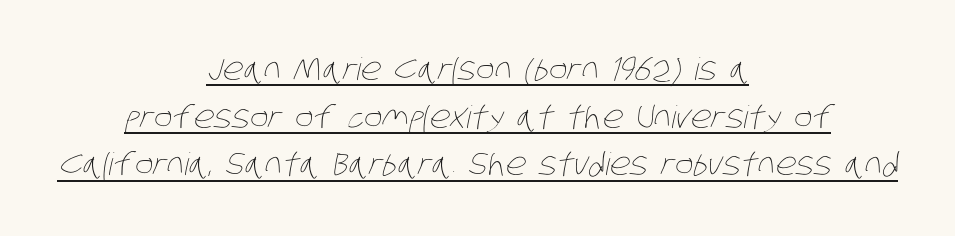
You can see a thin bar hugging the bottom of the glyphs. The letters advance in unequal steps, a hallmark of proportional type. Honestly, the row spacing looks completely unremarkable. Leftover space on each line is divided equally before and after the words.
